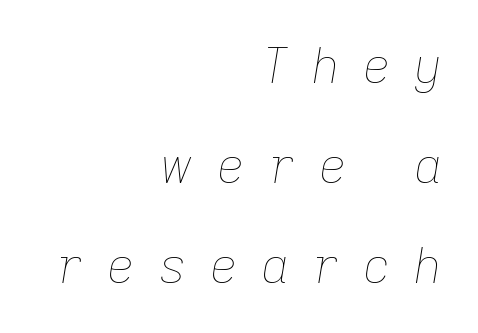
The image shows 48 px thin type, italic (leaning right); set right-aligned, loose line spacing (2.08x), unusually wide letter spacing (+0.49 em), not underlined; low stroke contrast and a medium x-height.
